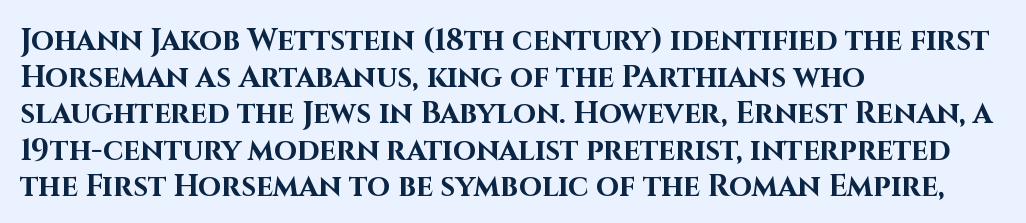
These words are printed bold, with thick strokes throughout. These lines are composed in type without serifs. Type without underlining. In terms of letterspacing, this is plain default setting. Looks like regular typesetting: each glyph gets only the width it needs.
